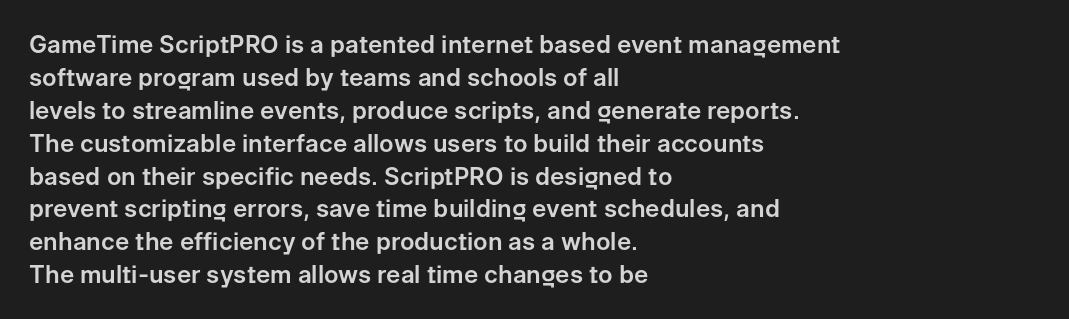
{"italic": "no", "underline": "no", "align": "left", "line_spacing": "normal", "line_spacing_ratio": 1.37, "letter_spacing": "normal", "letter_spacing_em": 0.0, "glyph_px": 24}
